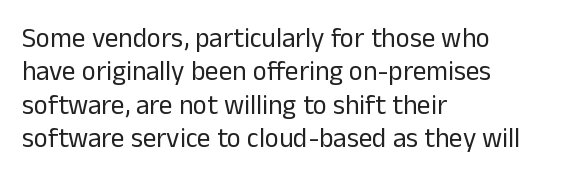
Q: Is the text bold? A: No.
Q: Is the text italic (slanted)? A: No, it is upright.
Q: Is the text underlined? A: No.
Q: How is the paragraph aligned? A: Left-aligned.
Q: Is the spacing between letters normal or unusually wide? A: Normal.
